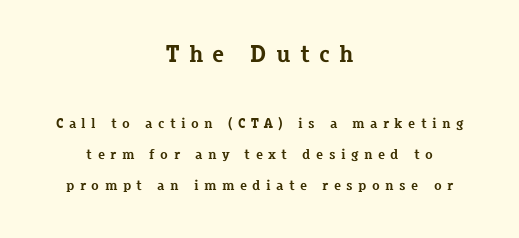
Do the letters lean? They stand straight. Baseline-to-baseline distance is far greater than the letter height. This layout puts the oversized block above and the modest block below. Pretty heavy lettering here — definitely bold. Type without underlining. Inter-character spacing is expanded well beyond the font's built-in metrics.
